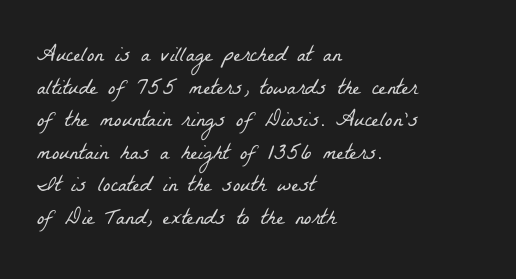
{"bold": "no", "underline": "no", "align": "left", "line_spacing": "normal", "line_spacing_ratio": 1.48, "letter_spacing": "normal", "letter_spacing_em": 0.0, "glyph_px": 22}
